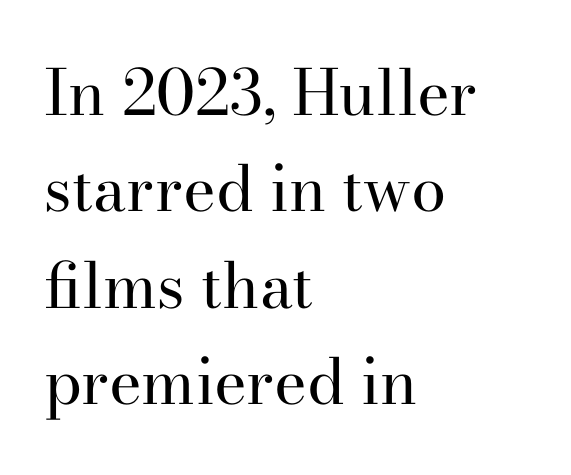
Q: Is the text bold? A: No.
Q: Is the text italic (slanted)? A: No, it is upright.
Q: Is the typeface a serif or a sans-serif typeface? A: Serif.
Q: Is the text underlined? A: No.
Q: How is the paragraph aligned? A: Left-aligned.
Q: Is the spacing between letters normal or unusually wide? A: Normal.
Q: Is the spacing between lines tight, normal or loose? A: Normal.
Q: Width (condensed, normal, or wide)? A: Normal.
Q: Stroke contrast? A: High.
Q: x-height? A: Small.
Q: Monospaced? A: No.
